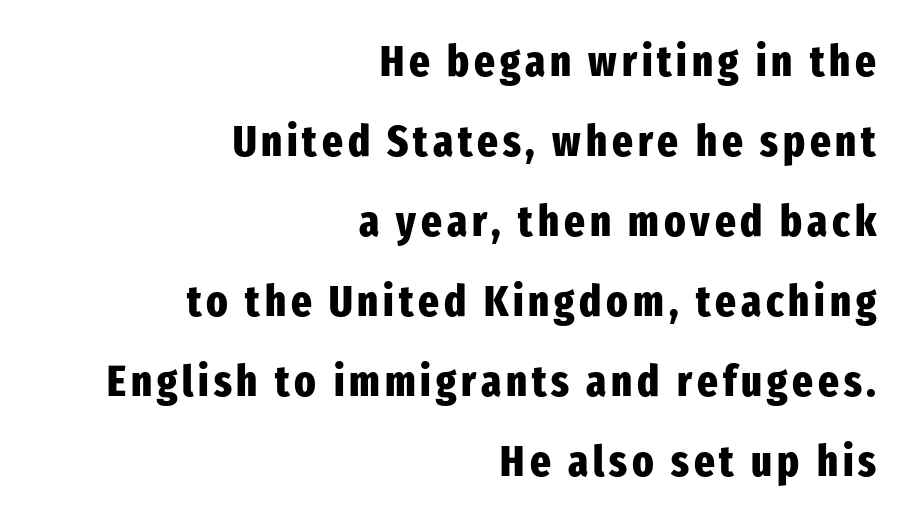
Q: Is the text bold? A: Yes.
Q: Is the text italic (slanted)? A: No, it is upright.
Q: Is the typeface a serif or a sans-serif typeface? A: Sans-serif.
Q: Is the text underlined? A: No.
Q: How is the paragraph aligned? A: Right-aligned.
Q: Width (condensed, normal, or wide)? A: Condensed.
Q: Stroke contrast? A: Low.
Q: x-height? A: Medium.
Q: Monospaced? A: No.
